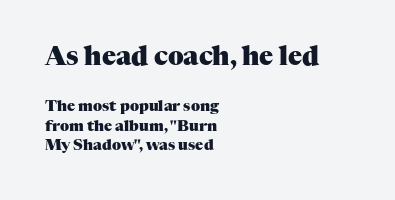
The font's upright variant was chosen for this text. The earlier block is typeset at a bigger size than the later block. The sample has been set heavy, in full bold. Glyph-to-glyph distance matches everyday printed text.
